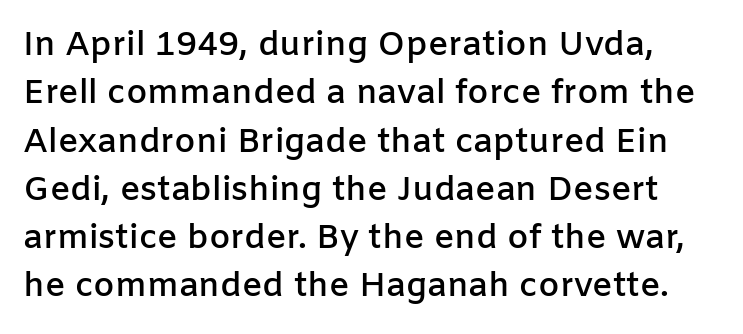
Q: Is the text bold? A: Semi-bold.
Q: Is the text italic (slanted)? A: No, it is upright.
Q: Is the typeface a serif or a sans-serif typeface? A: Sans-serif.
Q: Is the text underlined? A: No.
Q: Is the spacing between letters normal or unusually wide? A: Normal.
Q: Is the spacing between lines tight, normal or loose? A: Normal.
Q: Width (condensed, normal, or wide)? A: Normal.
Q: Stroke contrast? A: Low.
Q: x-height? A: Medium.
Q: Monospaced? A: No.
